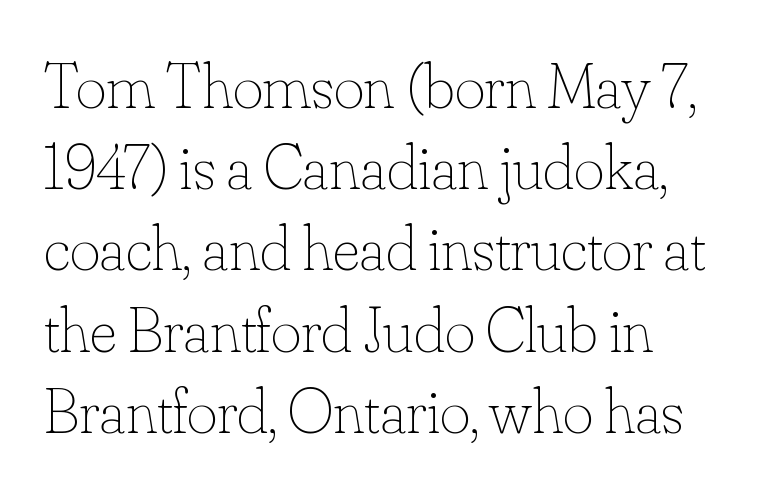
The image shows 65 px thin type, upright; set left-aligned, normal line spacing (1.25x), normal letter spacing, not underlined; low stroke contrast and a small x-height.
